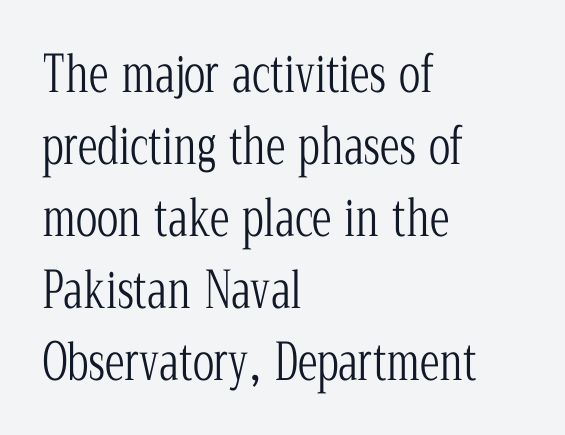
The image shows 50 px light, condensed serif type, upright; set left-aligned, normal line spacing (1.44x), normal letter spacing, not underlined; low stroke contrast and a medium x-height.
